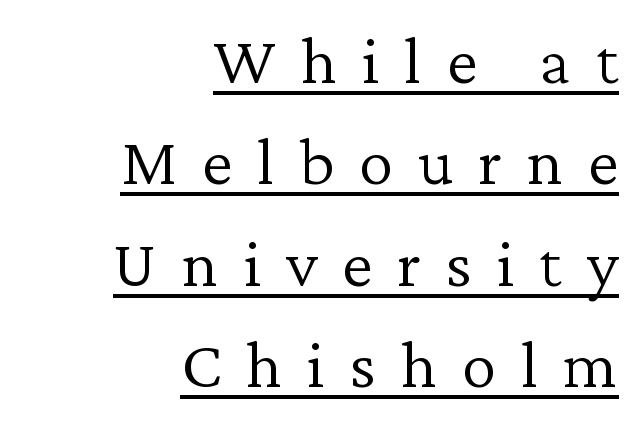
{"serif": "yes", "italic": "no", "bold": "no", "weight": "light", "width": "normal", "stroke_contrast": "low", "x_height": "medium", "monospaced": "no", "underline": "yes", "align": "right", "line_spacing": "normal", "line_spacing_ratio": 1.47, "letter_spacing": "wide", "letter_spacing_em": 0.36, "glyph_px": 69}
